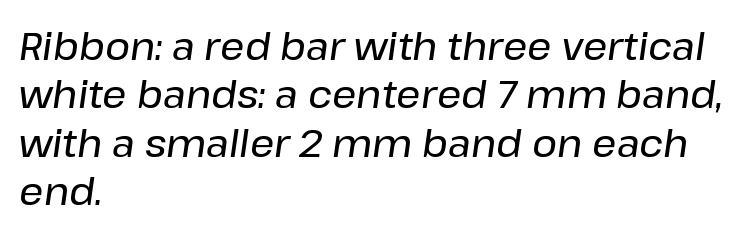
{"italic": "yes", "lean": "right", "slant_degrees": 8, "width": "normal", "stroke_contrast": "low", "x_height": "medium", "monospaced": "no", "underline": "no", "align": "left", "line_spacing": "normal", "line_spacing_ratio": 1.27, "letter_spacing": "normal", "letter_spacing_em": 0.0, "glyph_px": 38}
